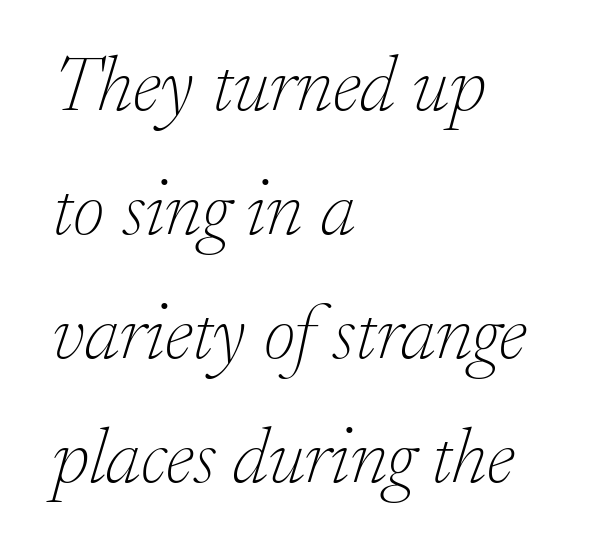
The gap between lines stays unmarked. This sample uses an oblique cut, with every glyph tilted off the vertical. The rendering uses natural spacing where letterforms have individual widths. Where is the straight margin? On the left. The rendering uses a moderate line-height, typical for paragraphs. Here the glyphs are tracked normally, forming tight word shapes.
